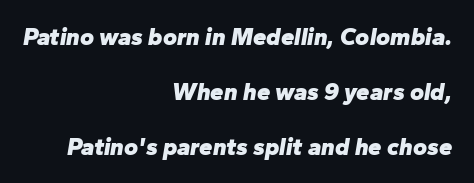
It's the slanting kind of type. The passage shown has conventional tracking throughout. On the weight axis this lands at bold, roughly 700. The designer dialed line spacing up above the default. Plain, unruled lines of type. A student would call this right alignment; a typographer would say flush right, rag left.
